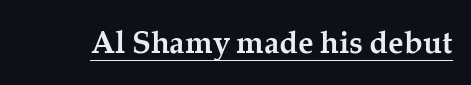
The image shows 31 px semibold serif type, upright; set normal letter spacing, underlined; medium stroke contrast and a medium x-height.
